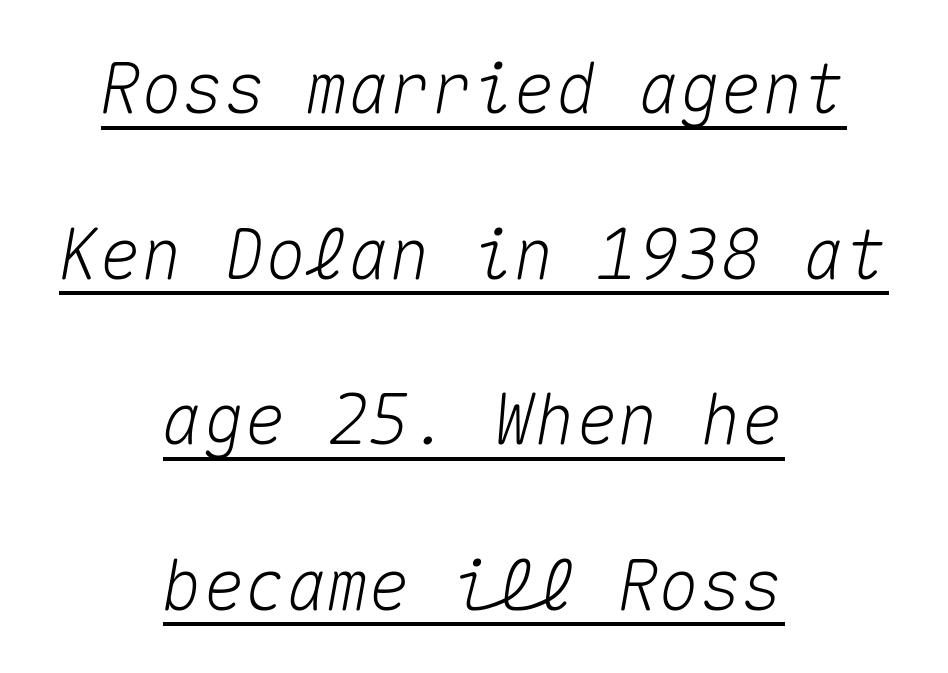
You can tell it's italic because the verticals aren't actually vertical. Horizontal bands of white between lines are thick stripes. The face used here is rendered with its standard letterfit. Notice how the passage keeps no hard edge, just a central spine. Looks like someone drew a line under every word here.
